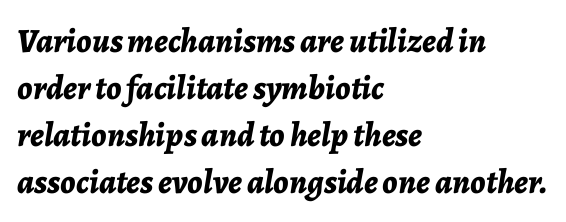
Letters rest on an invisible, unmarked baseline. The rendering uses a bold face; every stroke is thick and dark. Characters are canted at an angle relative to the baseline's perpendicular. The face used here is proportionally spaced, like ordinary book or web type. The paragraph has a hard left edge and a soft right edge.
